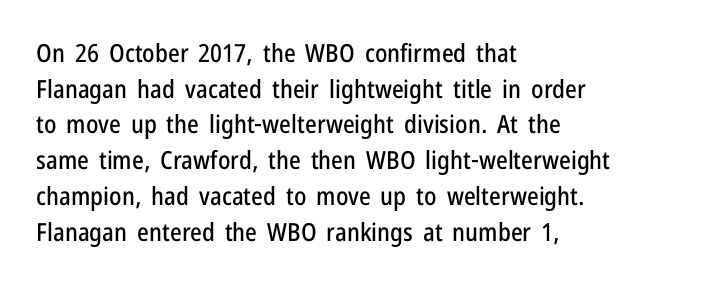
Glyph-to-glyph distance matches everyday printed text. The baseline area is clear. These lines are set flush left with a ragged right edge. Designer's note — italics off, roman on. The rendering uses a moderate line-height, typical for paragraphs.
